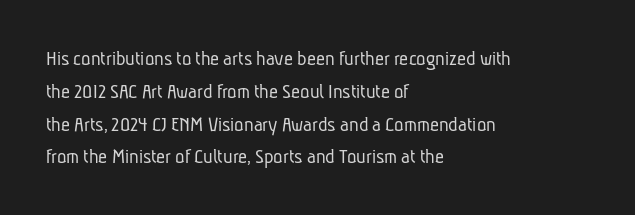
{"bold": "no", "underline": "no", "align": "left", "line_spacing": "normal", "line_spacing_ratio": 1.49, "letter_spacing": "normal", "letter_spacing_em": 0.0, "glyph_px": 22}
